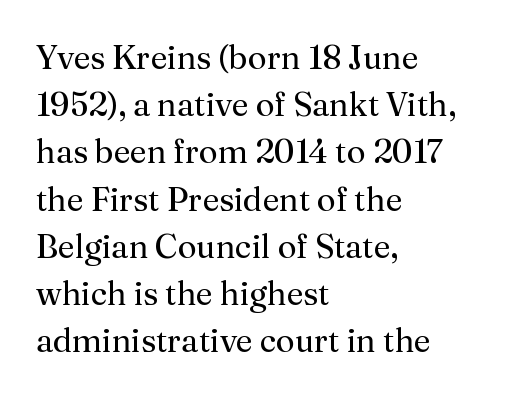
The image shows 33 px regular-weight serif type, upright; set left-aligned, normal line spacing (1.43x), normal letter spacing, not underlined; medium stroke contrast and a medium x-height.
